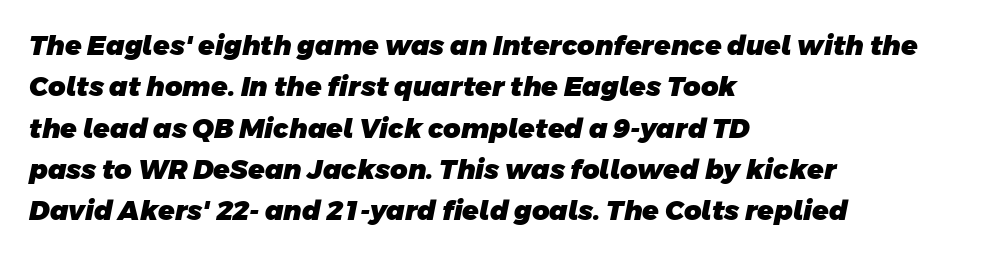
{"bold": "yes", "underline": "no", "align": "left", "line_spacing": "normal", "line_spacing_ratio": 1.53, "letter_spacing": "normal", "letter_spacing_em": 0.0, "glyph_px": 27}
